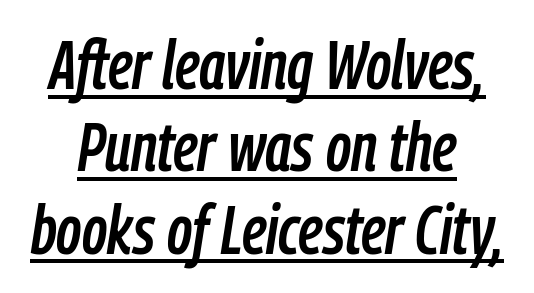
Q: Is the text italic (slanted)? A: Yes, it leans right by about 9 degrees.
Q: Is the text underlined? A: Yes.
Q: Is the spacing between letters normal or unusually wide? A: Normal.
Q: Width (condensed, normal, or wide)? A: Condensed.
Q: Stroke contrast? A: Low.
Q: x-height? A: Medium.
Q: Monospaced? A: No.
